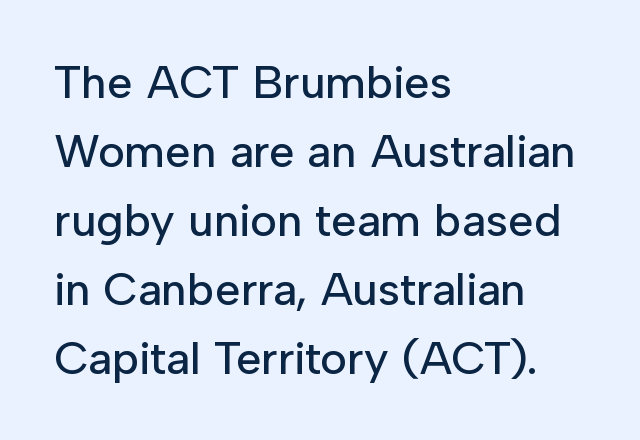
{"serif": "no", "italic": "no", "width": "normal", "stroke_contrast": "low", "x_height": "medium", "monospaced": "no", "underline": "no", "align": "left", "line_spacing": "normal", "line_spacing_ratio": 1.5, "letter_spacing": "normal", "letter_spacing_em": 0.0, "glyph_px": 46}
